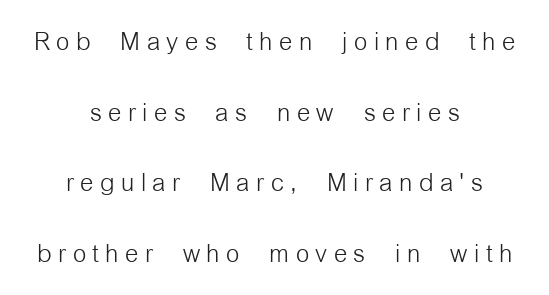
Nope, not italic — everything's standing straight. The cut favours lightness, reaching ordinary text weight at its darkest. Casual observation: everything's sitting right in the middle. Does the type have serifs? No, each stem ends abruptly.
